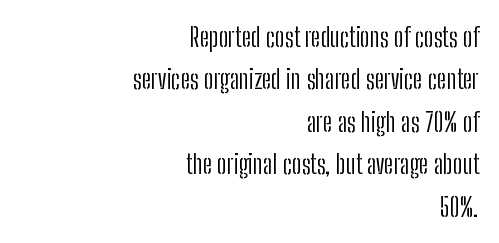
The image shows 27 px text type, upright; set right-aligned, normal line spacing (1.57x), normal letter spacing, not underlined.
